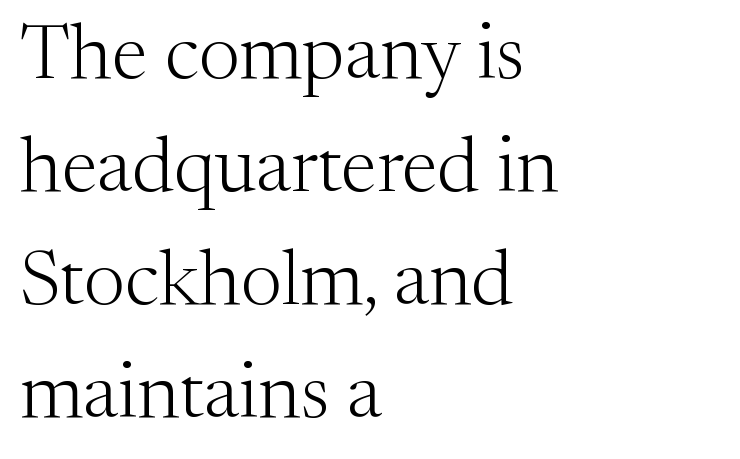
The image shows 78 px light serif type, upright; set left-aligned, normal line spacing (1.45x), normal letter spacing, not underlined; medium stroke contrast and a medium x-height.
